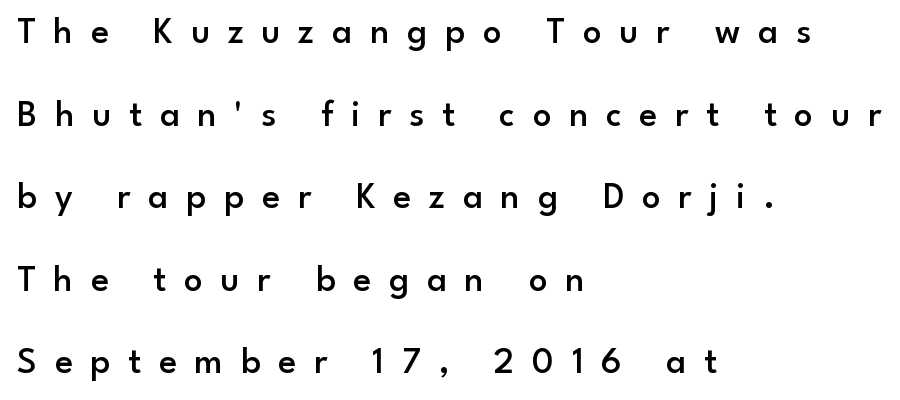
Q: Is the text bold? A: Semi-bold.
Q: Is the text italic (slanted)? A: No, it is upright.
Q: Is the typeface a serif or a sans-serif typeface? A: Sans-serif.
Q: Is the text underlined? A: No.
Q: How is the paragraph aligned? A: Left-aligned.
Q: Is the spacing between letters normal or unusually wide? A: Unusually wide.
Q: Is the spacing between lines tight, normal or loose? A: Loose.
Q: Width (condensed, normal, or wide)? A: Normal.
Q: Stroke contrast? A: Low.
Q: x-height? A: Small.
Q: Monospaced? A: No.
